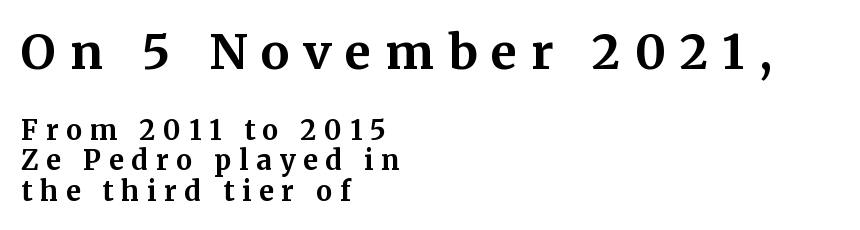
The image shows 48 px bold serif type, upright; set left-aligned, tight line spacing (1.12x), unusually wide letter spacing (+0.29 em), not underlined; the first (top) block is 1.78x larger; medium stroke contrast and a medium x-height.
